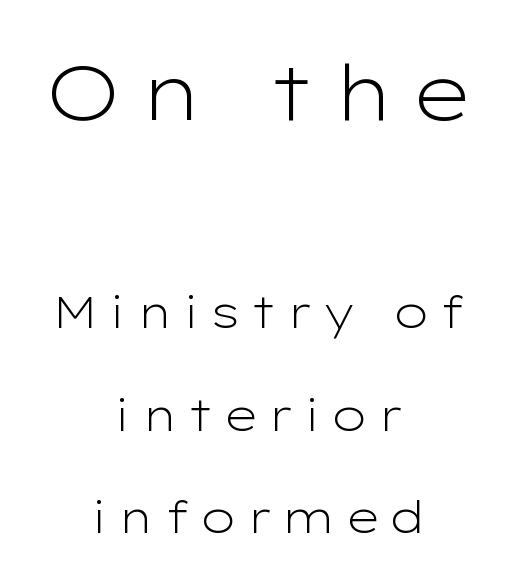
It's the straight-up-and-down kind of type. Is the stroke heavy? The answer is a plain regular-or-lighter. The rendering uses a large line-height, opening up the rows. Underlining? Definitely not there.
